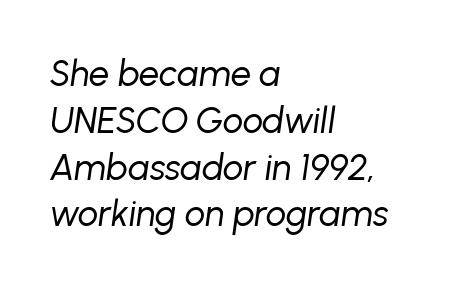
The baseline area is clear. The letters are slanted; this is an italic face. The letterforms sit at book weight or below. Is the letter spacing exaggerated? No — it looks like the ordinary default. Left-aligned paragraph, ragged on the right. Varying glyph widths throughout — classic text-font behaviour.
